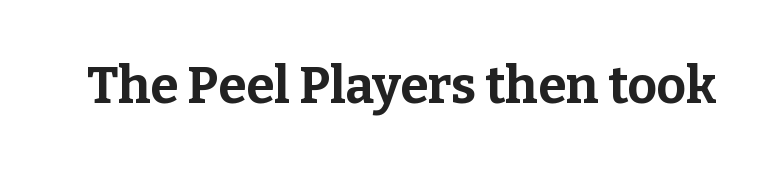
The image shows 51 px bold serif type, upright; set normal letter spacing, not underlined; low stroke contrast and a medium x-height.
